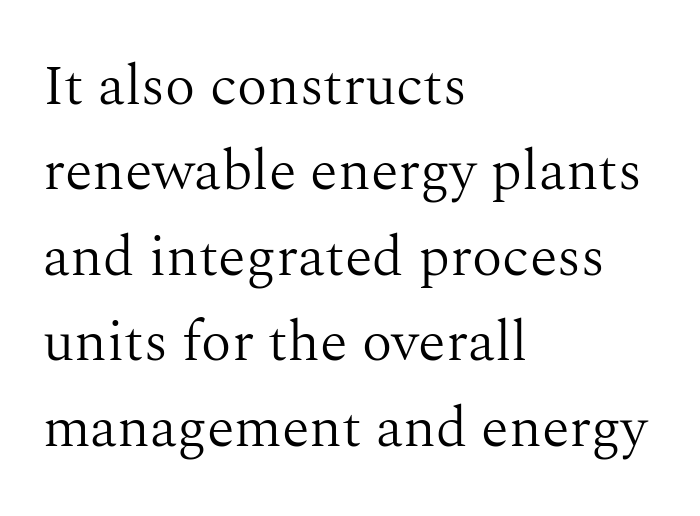
{"serif": "yes", "italic": "no", "bold": "no", "weight": "light", "width": "normal", "stroke_contrast": "medium", "x_height": "medium", "monospaced": "no", "underline": "no", "align": "left", "line_spacing": "normal", "line_spacing_ratio": 1.5, "letter_spacing": "normal", "letter_spacing_em": 0.0, "glyph_px": 57}
